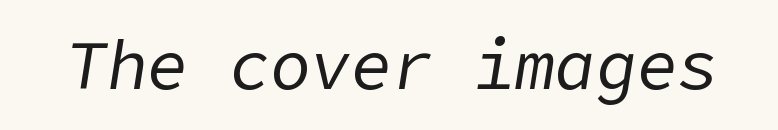
Q: Is the text bold? A: No.
Q: Is the text italic (slanted)? A: Yes, it leans right by about 9 degrees.
Q: Is the text underlined? A: No.
Q: Is the spacing between letters normal or unusually wide? A: Normal.
Q: Width (condensed, normal, or wide)? A: Normal.
Q: Stroke contrast? A: Low.
Q: x-height? A: Medium.
